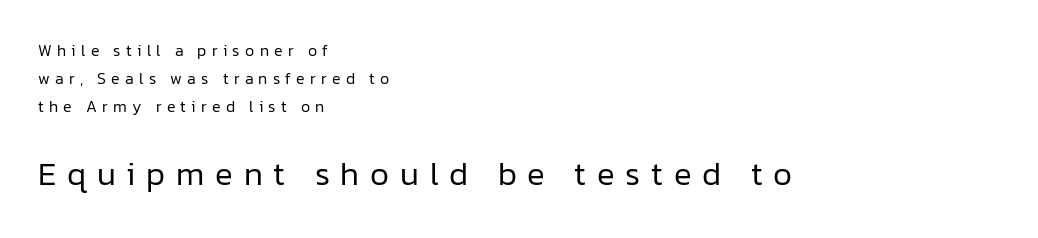
{"serif": "no", "italic": "no", "bold": "no", "weight": "regular", "width": "normal", "stroke_contrast": "low", "x_height": "medium", "monospaced": "no", "underline": "no", "align": "left", "line_spacing_ratio": 1.75, "letter_spacing": "wide", "letter_spacing_em": 0.33, "larger_block": "second", "size_ratio": 2.06, "glyph_px": 33}
